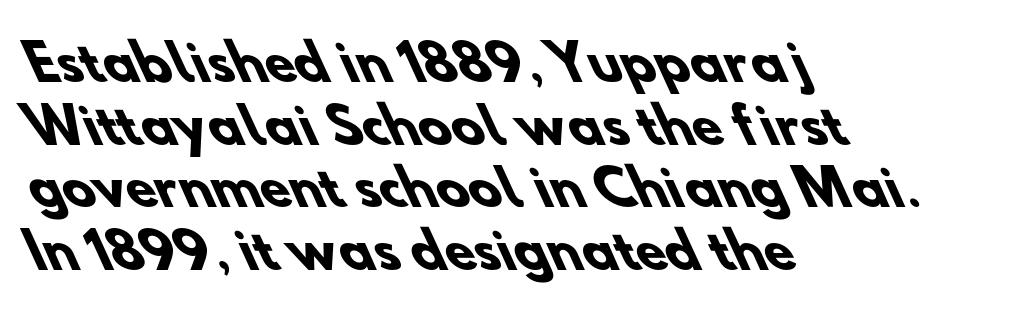
{"serif": "no", "bold": "yes", "weight": "heavy", "width": "normal", "stroke_contrast": "low", "x_height": "small", "monospaced": "no", "underline": "no", "align": "left", "line_spacing": "normal", "line_spacing_ratio": 1.28, "letter_spacing": "normal", "letter_spacing_em": 0.0, "glyph_px": 49}
